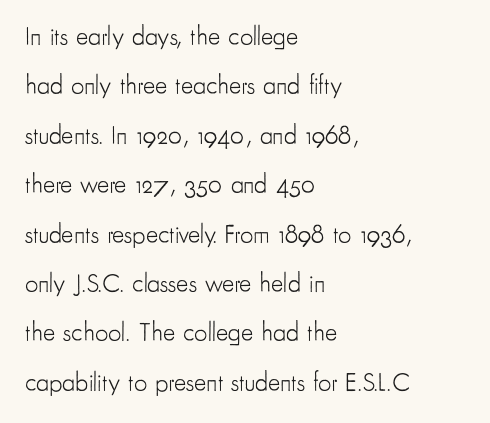
Tall strokes in this sample are plumb rather than angled. This rendering leaves character spacing at its baseline value. Unbolded letterforms with no extra heft. The setting favours the left margin, as ordinary paragraphs usually do.
